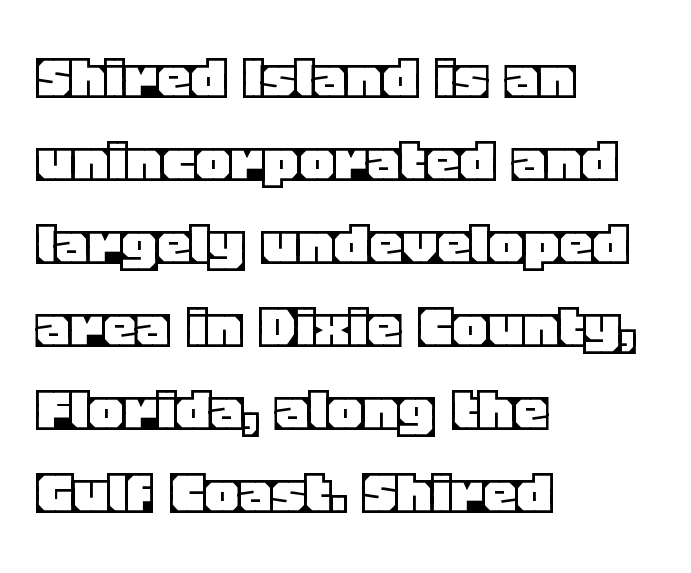
Decoration check: the copy has no underline. Each word holds together tightly as a unit, with standard inter-letter gaps. The passage shown is typed in a proportional face where columns would drift. The lettering stays uniformly vertical, giving the passage a roman look. This rendering uses left alignment, leaving the right contour irregular.
